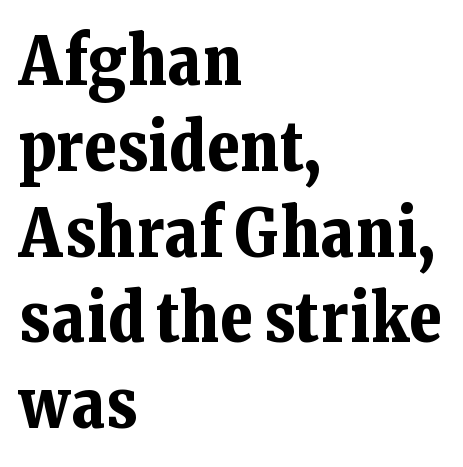
Glyph-to-glyph distance matches everyday printed text. Think of a printed novel: that variable character pitch is what you see here. The lines sit at an ordinary, default distance from one another. The glyphs in this specimen are seriffed. The specimen reads as upright at a glance. The font is running at its bold setting.
